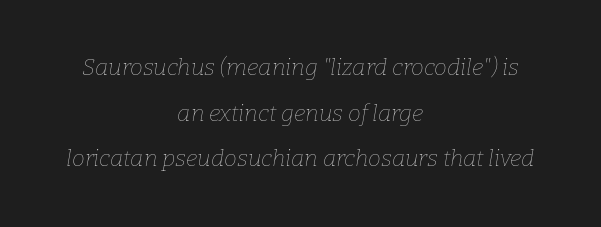
{"italic": "yes", "lean": "right", "slant_degrees": 9, "bold": "no", "underline": "no", "align": "center", "line_spacing": "loose", "line_spacing_ratio": 1.98, "letter_spacing": "normal", "letter_spacing_em": 0.0, "glyph_px": 23}
